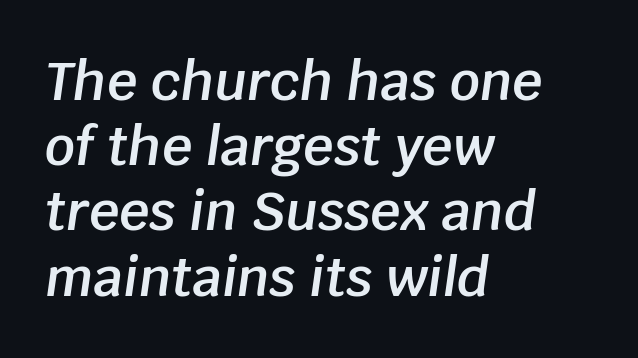
The image shows 53 px semibold type, italic (leaning right); set left-aligned, line spacing 1.23x, normal letter spacing, not underlined; low stroke contrast and a large x-height.
